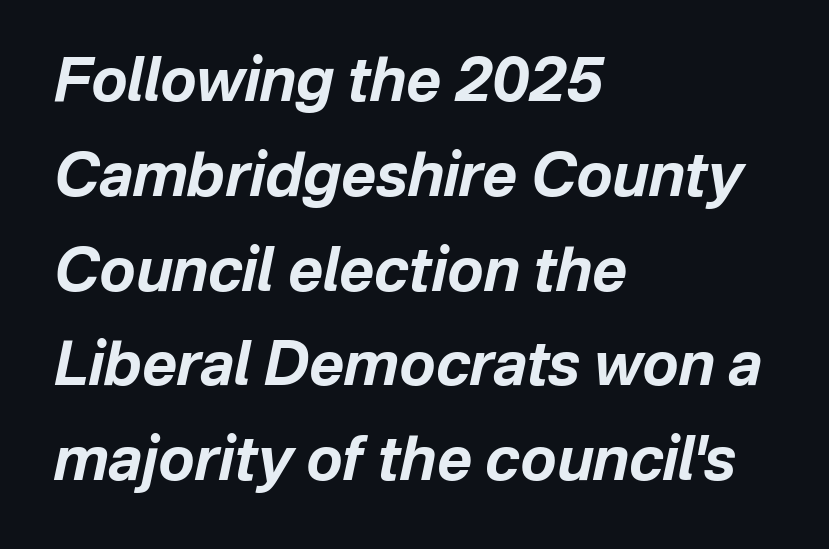
In terms of leading, this rendering sits right in the middle. Slant detected: the letters are inclined. Observe the ordinary spacing: letters are neighbours, not strangers. Thick stems and heavy bowls — unmistakably bold. The paragraph shown leans on its left margin.
